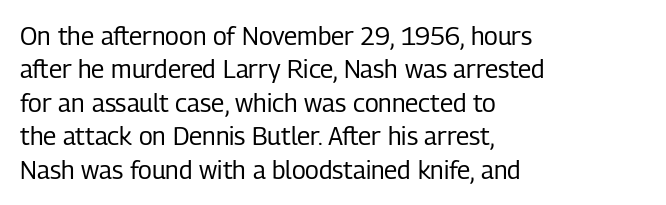
Q: Is the text bold? A: No.
Q: Is the text italic (slanted)? A: No, it is upright.
Q: Is the text underlined? A: No.
Q: How is the paragraph aligned? A: Left-aligned.
Q: Is the spacing between letters normal or unusually wide? A: Normal.
Q: Is the spacing between lines tight, normal or loose? A: Normal.
